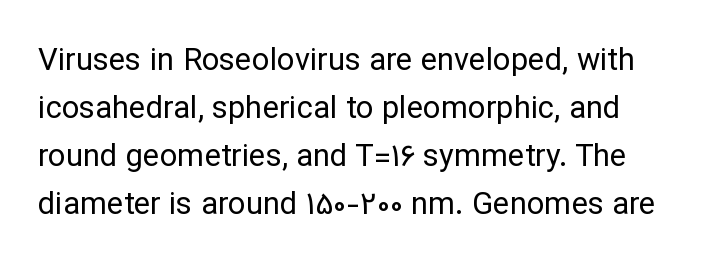
The foot of each line stays bare and open. Heft: none added — not bold. The passage shown is typed in a proportional face where columns would drift. The letters carry no serifs — their stems end cleanly without finishing strokes.
